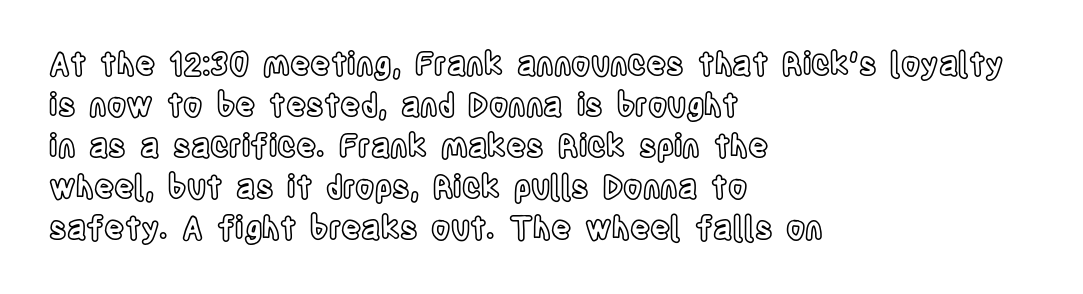
Q: Is the text italic (slanted)? A: No, it is upright.
Q: Is the text underlined? A: No.
Q: How is the paragraph aligned? A: Left-aligned.
Q: Is the spacing between letters normal or unusually wide? A: Normal.
Q: Is the spacing between lines tight, normal or loose? A: Normal.
Q: Width (condensed, normal, or wide)? A: Condensed.
Q: x-height? A: Large.
Q: Monospaced? A: No.
